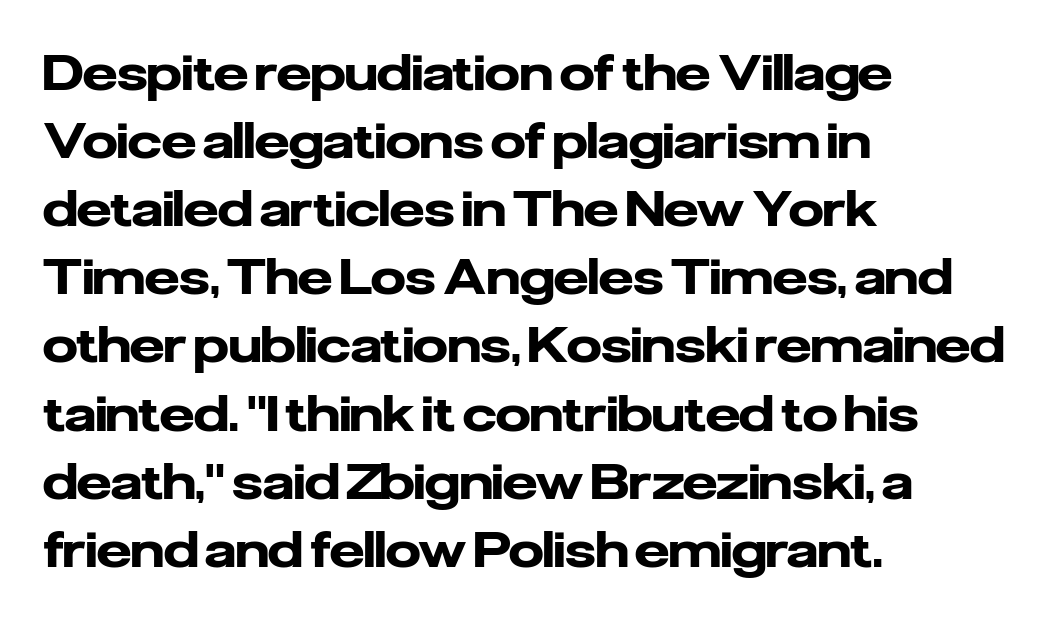
The image shows 49 px heavy sans-serif type, upright; set left-aligned, normal line spacing (1.39x), normal letter spacing, not underlined; low stroke contrast and a medium x-height.
